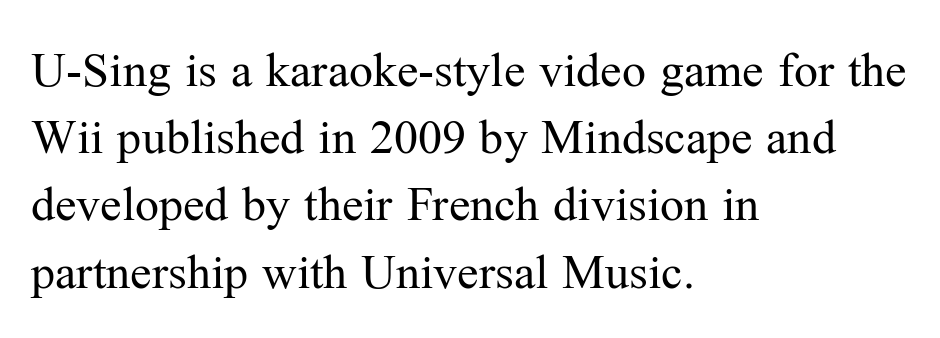
The image shows 48 px regular-weight serif type, upright; set left-aligned, normal line spacing (1.4x), normal letter spacing, not underlined; medium stroke contrast and a medium x-height.
